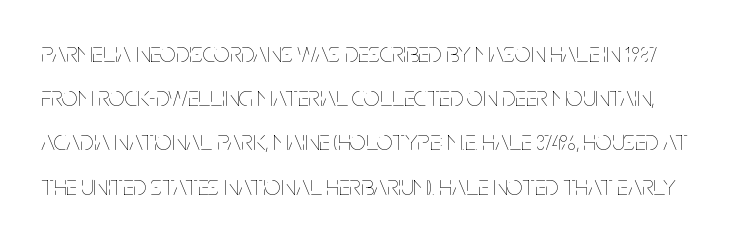
The letters look calm and open, with moderate or lighter stems. No extra tracking has been applied to these lines. Check the space under the baseline: it is left empty. Looks like regular typesetting: each glyph gets only the width it needs.
